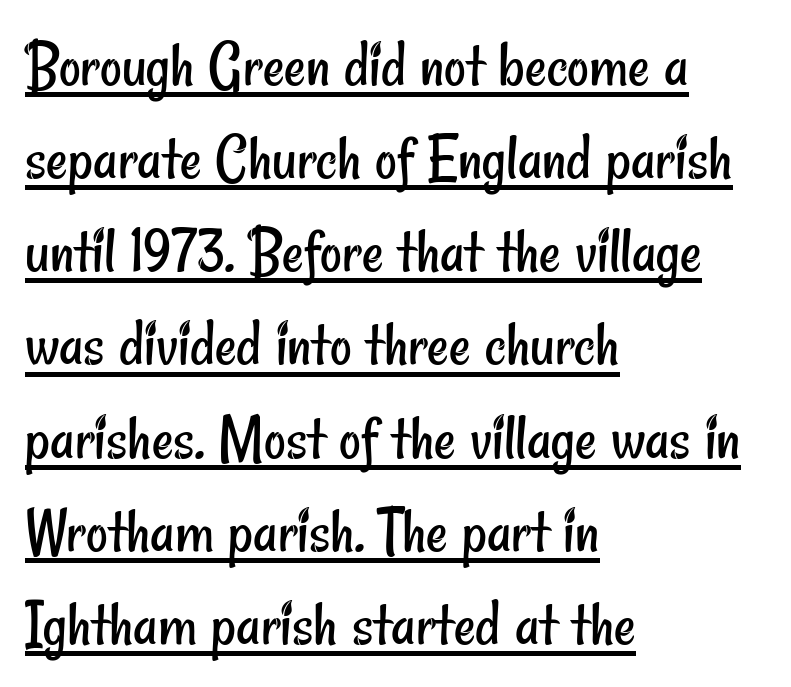
The image shows 67 px regular-weight, condensed sans-serif type; set left-aligned, normal line spacing (1.39x), normal letter spacing, underlined; low stroke contrast and a small x-height.
